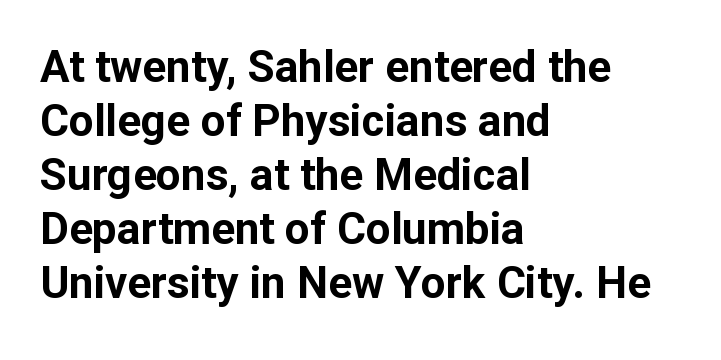
Standard letterfit; no display-style spreading of the glyphs. The typesetter chose a ragged-right arrangement here. Character widths vary here, with narrow letters taking less room than wide ones. Nope, no serifs anywhere on these letters. Strong, thick strokes mark this as bold type.
